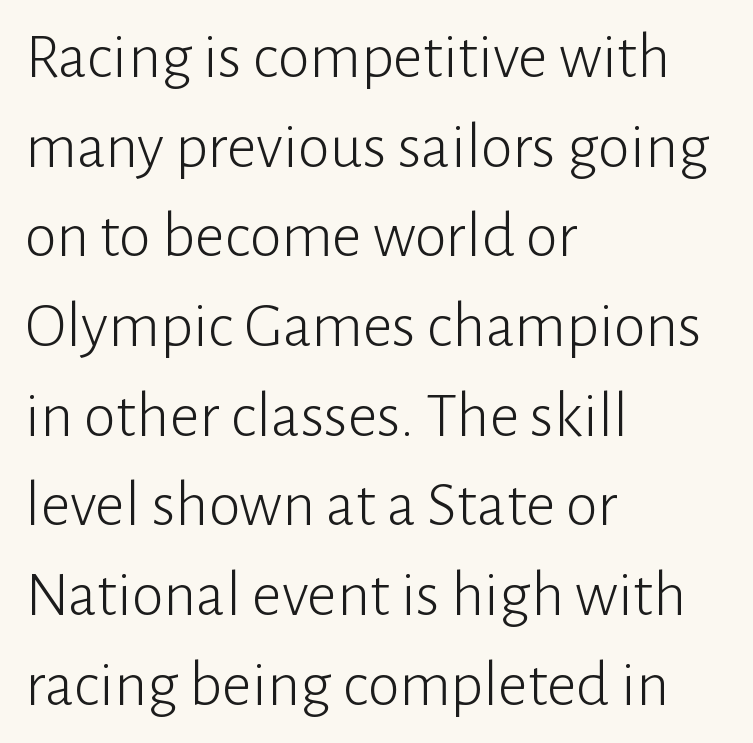
{"serif": "no", "italic": "no", "bold": "no", "weight": "light", "width": "normal", "stroke_contrast": "low", "x_height": "medium", "monospaced": "no", "underline": "no", "align": "left", "line_spacing": "normal", "line_spacing_ratio": 1.38, "letter_spacing": "normal", "letter_spacing_em": 0.0, "glyph_px": 65}
